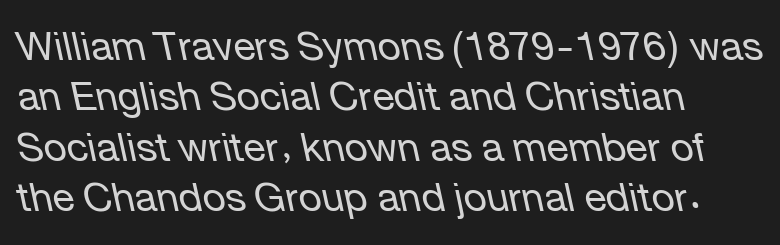
{"italic": "yes", "lean": "left", "slant_degrees": 12, "bold": "no", "weight": "regular", "width": "normal", "stroke_contrast": "low", "x_height": "medium", "monospaced": "no", "underline": "no", "align": "left", "line_spacing": "normal", "line_spacing_ratio": 1.26, "letter_spacing": "normal", "letter_spacing_em": 0.0, "glyph_px": 40}
